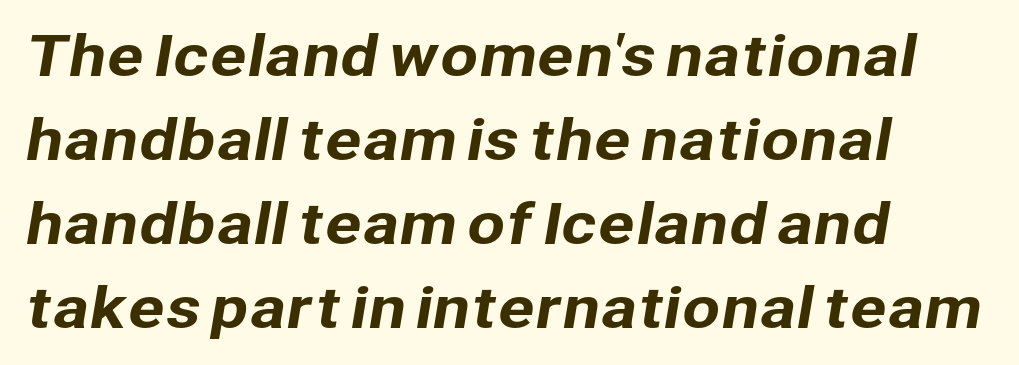
Q: Is the typeface a serif or a sans-serif typeface? A: Sans-serif.
Q: Is the text underlined? A: No.
Q: How is the paragraph aligned? A: Left-aligned.
Q: Is the spacing between letters normal or unusually wide? A: Normal.
Q: Is the spacing between lines tight, normal or loose? A: Normal.
Q: Width (condensed, normal, or wide)? A: Normal.
Q: Stroke contrast? A: Low.
Q: x-height? A: Medium.
Q: Monospaced? A: No.
